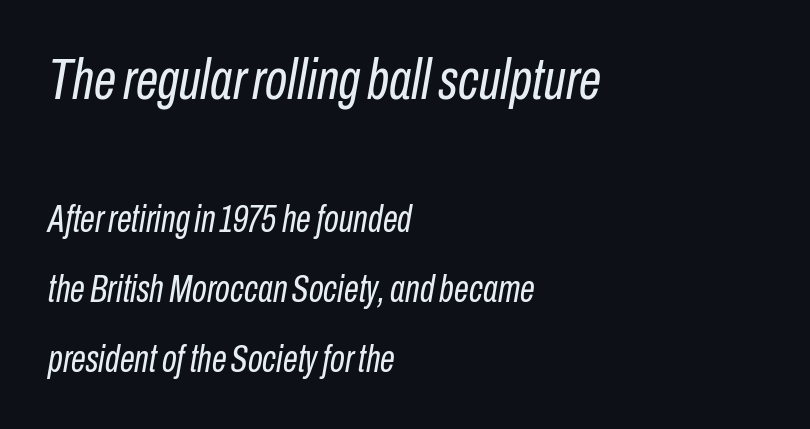
{"italic": "yes", "lean": "right", "slant_degrees": 10, "bold": "no", "weight": "regular", "width": "condensed", "stroke_contrast": "low", "x_height": "medium", "monospaced": "no", "underline": "no", "align": "left", "line_spacing_ratio": 1.84, "letter_spacing": "normal", "letter_spacing_em": 0.0, "larger_block": "first", "size_ratio": 1.5, "glyph_px": 57}
